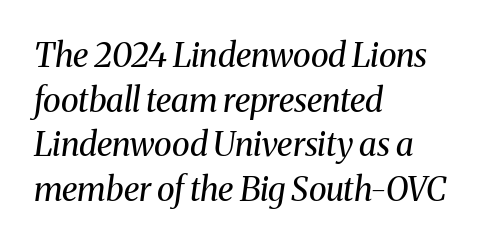
Posture: slanted. Evenly set lines give the paragraph a standard silhouette. Looks like regular typesetting: each glyph gets only the width it needs. The line texture is even and compact thanks to regular tracking.
